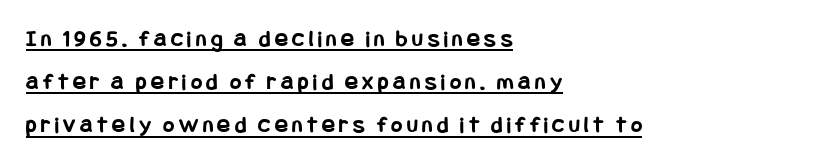
Compared with an ordinary text face, these strokes are far heavier — a full bold. The sample's only ornament is a line tracing under the words. These lines stack with their left ends in a neat column. The font's upright variant was chosen for this text.
